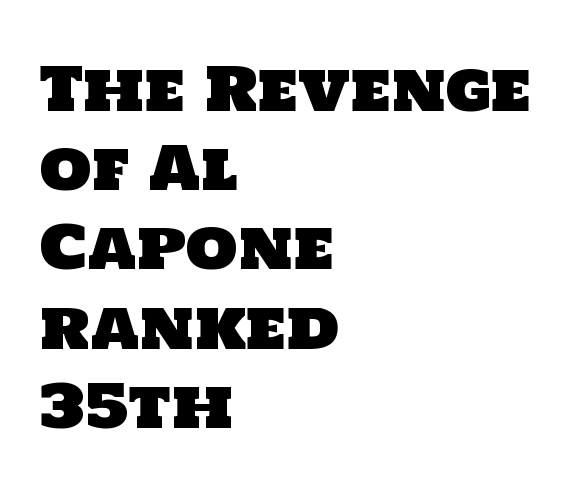
A typesetter would call this proportional, since set widths differ per character. Summary of vertical rhythm: regular, with standard interline spacing. This rendering uses left alignment, leaving the right contour irregular. Bare-footed words on every line. Default kerning and tracking; the words read as compact shapes.
